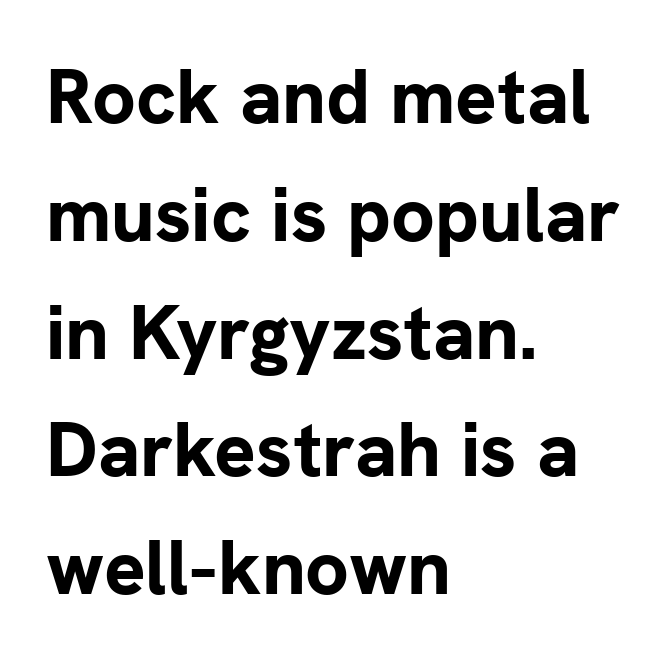
Here the designer chose a conventional face with non-uniform glyph widths. The gaps between neighbouring characters are ordinary and unremarkable. Baseline-to-baseline distance is the conventional proportion of letter height. The zone under the glyphs is completely vacant. Stroke thickness is high; the sample reads as a true bold.
